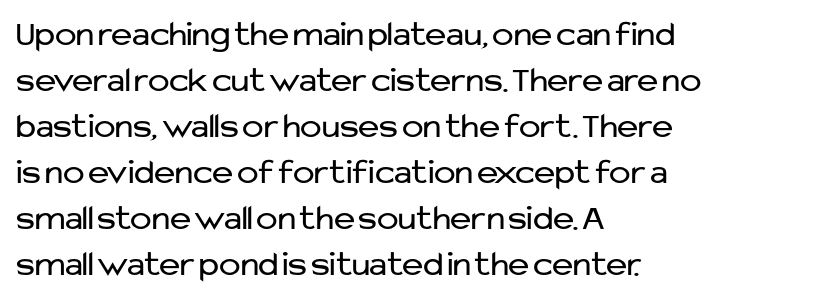
The image shows 36 px regular-weight sans-serif type, upright; set left-aligned, normal line spacing (1.28x), normal letter spacing, not underlined; low stroke contrast and a medium x-height.
